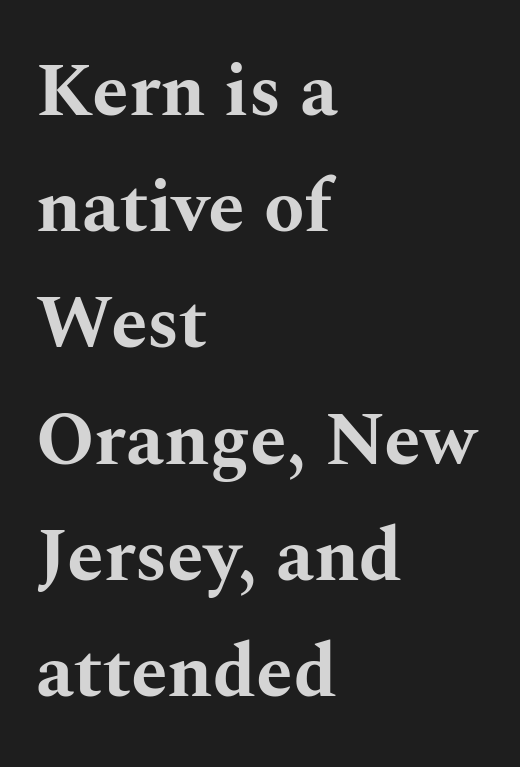
The image shows 74 px bold, wide serif type, upright; set left-aligned, normal line spacing (1.57x), normal letter spacing, not underlined; medium stroke contrast and a medium x-height.
